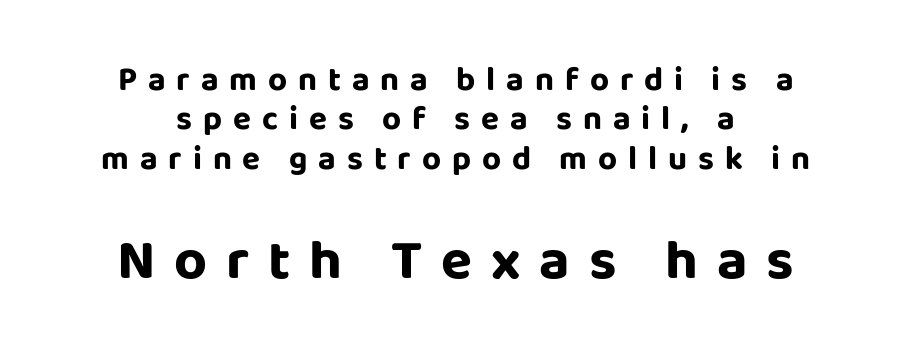
{"serif": "no", "italic": "no", "bold": "yes", "weight": "bold", "width": "normal", "stroke_contrast": "low", "x_height": "large", "monospaced": "no", "underline": "no", "align": "center", "line_spacing_ratio": 1.19, "letter_spacing": "wide", "letter_spacing_em": 0.33, "larger_block": "second", "size_ratio": 1.73, "glyph_px": 57}
